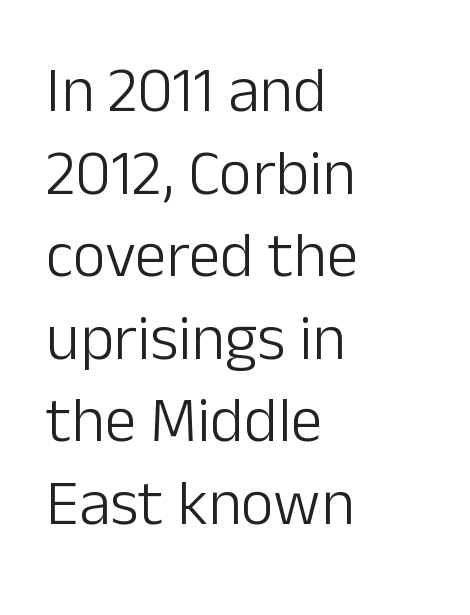
The image shows 64 px light sans-serif type, upright; set left-aligned, normal line spacing (1.29x), normal letter spacing, not underlined; low stroke contrast and a medium x-height.
